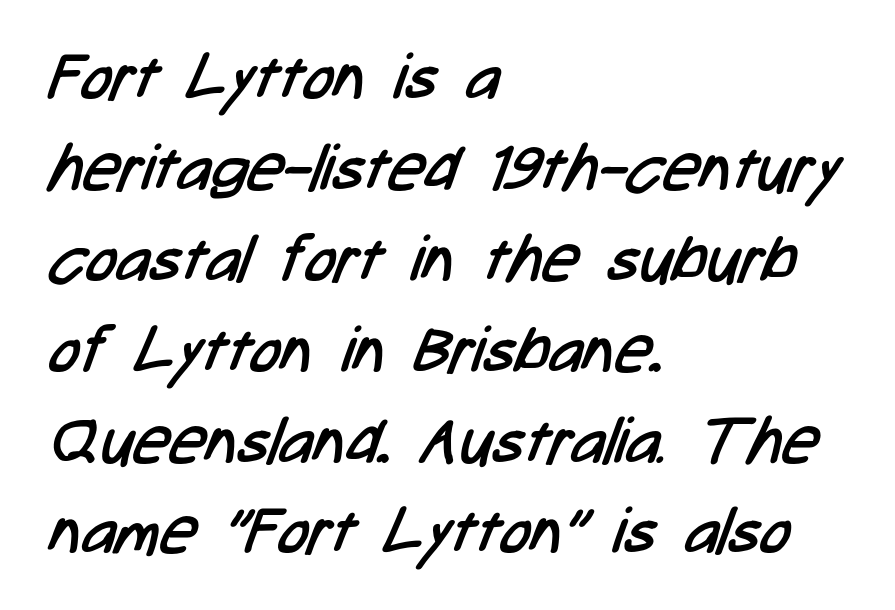
The image shows 64 px regular-weight, condensed sans-serif type; set left-aligned, normal line spacing (1.42x), normal letter spacing, not underlined; low stroke contrast and a medium x-height.
